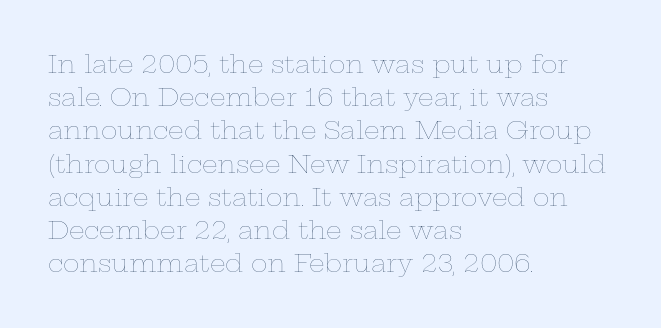
These lines sit exactly where default settings would place them. Decoration check: the copy has no underline. The typeface has the unassuming heft of standard copy or less. Horizontal alignment here is leftward, the default for most running prose.
